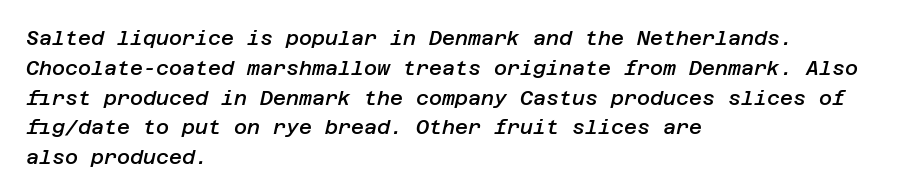
The image shows 20 px text type, italic (leaning right); set left-aligned, normal line spacing (1.49x), normal letter spacing, not underlined.
